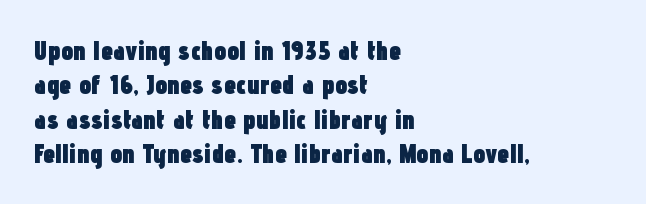
The image shows 27 px bold type, upright; set left-aligned, normal line spacing (1.27x), normal letter spacing, not underlined.
